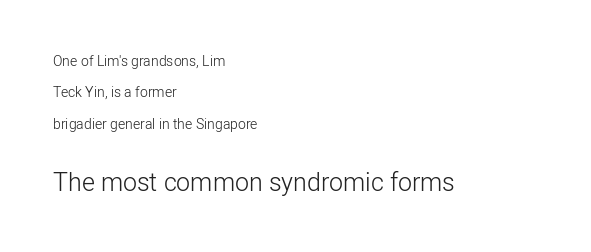
The image shows 25 px text type, upright; set left-aligned, loose line spacing (2.25x), normal letter spacing, not underlined; the second (bottom) block is 1.79x larger.
